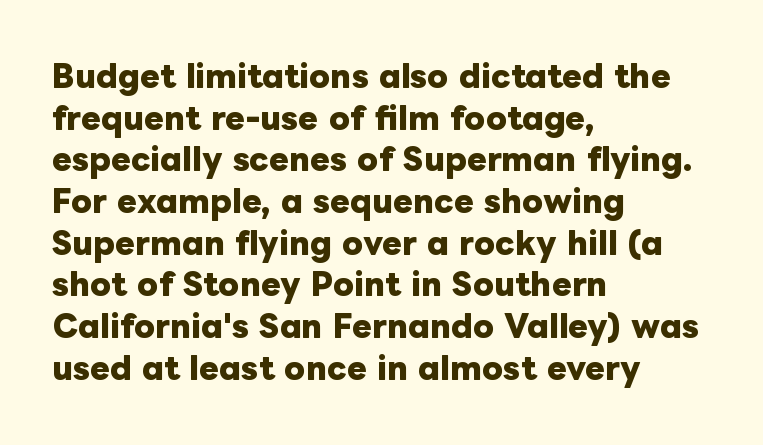
How are the letters spaced? Ordinarily, with no added tracking. Weight: bold. Line spacing here is normal. A bare baseline throughout the passage. Character widths vary here, with narrow letters taking less room than wide ones.
